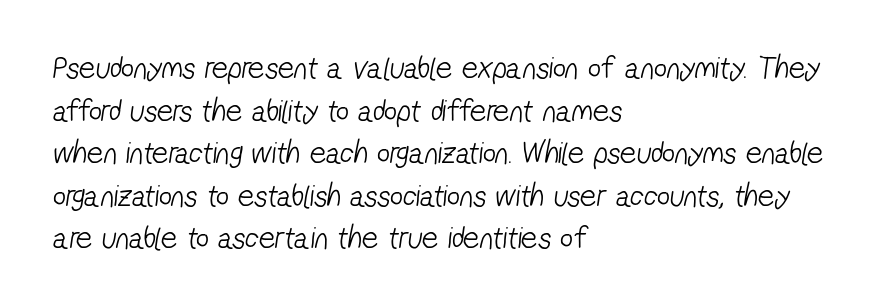
The characters display no serif detailing; their extremities are plain. You could not count columns in this text — the font is proportionally spaced. The text block is weighted toward the left margin, trailing off unevenly rightward. Words float on clear page, feet unadorned.
